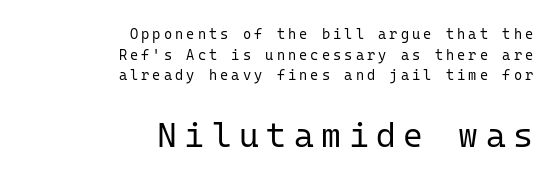
Q: Is the text bold? A: No.
Q: Is the text italic (slanted)? A: No, it is upright.
Q: Is the typeface a serif or a sans-serif typeface? A: Sans-serif.
Q: Is the text underlined? A: No.
Q: How is the paragraph aligned? A: Right-aligned.
Q: Is the spacing between letters normal or unusually wide? A: Unusually wide.
Q: Is the spacing between lines tight, normal or loose? A: Normal.
Q: Which block of text is set in a larger size, the first (top) or the second (bottom)? A: The second (bottom) one.
Q: Width (condensed, normal, or wide)? A: Normal.
Q: Stroke contrast? A: Low.
Q: x-height? A: Medium.
Q: Monospaced? A: Yes.
